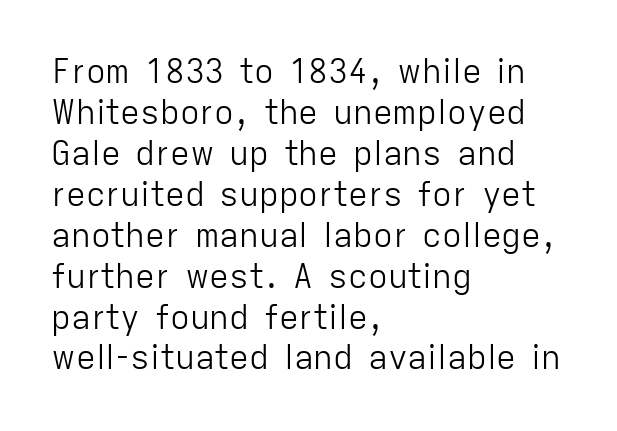
The image shows 33 px light sans-serif type, upright; set left-aligned, line spacing 1.24x, normal letter spacing, not underlined; low stroke contrast and a medium x-height.
